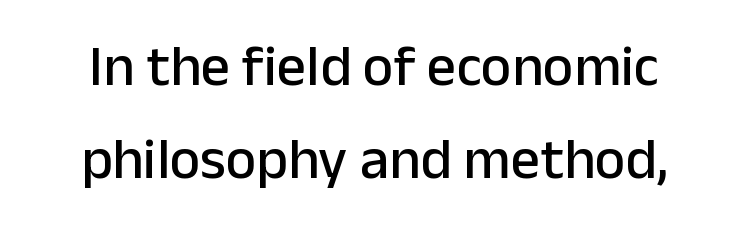
{"serif": "no", "italic": "no", "width": "normal", "stroke_contrast": "low", "x_height": "medium", "monospaced": "no", "underline": "no", "align": "center", "line_spacing": "normal", "line_spacing_ratio": 1.6, "letter_spacing": "normal", "letter_spacing_em": 0.0, "glyph_px": 58}
